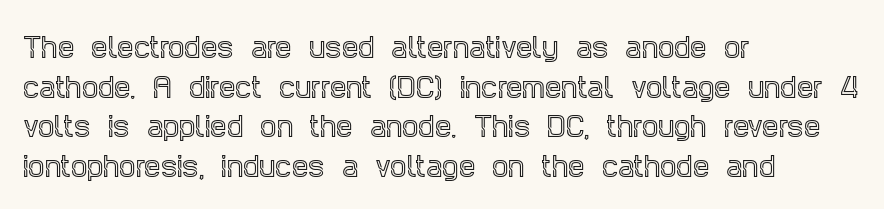
Interline gaps are of average width in this sample. The type sits square on the baseline with zero lean. Just letters on the line, the space beneath them empty. Students, note that the glyphs here touch the page at normal intervals. The rendering anchors every line to the left-hand side.
